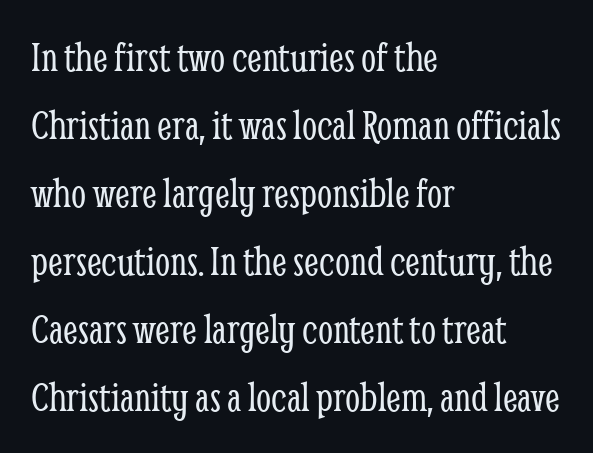
Q: Is the text bold? A: No.
Q: Is the text italic (slanted)? A: No, it is upright.
Q: Is the typeface a serif or a sans-serif typeface? A: Serif.
Q: Is the text underlined? A: No.
Q: How is the paragraph aligned? A: Left-aligned.
Q: Is the spacing between letters normal or unusually wide? A: Normal.
Q: Is the spacing between lines tight, normal or loose? A: Normal.
Q: Width (condensed, normal, or wide)? A: Condensed.
Q: Stroke contrast? A: Low.
Q: x-height? A: Medium.
Q: Monospaced? A: No.
